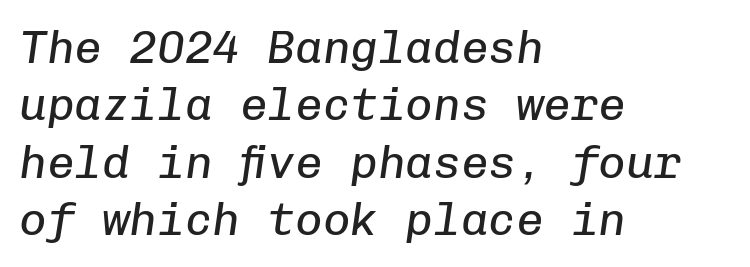
The image shows 46 px regular-weight type, italic (leaning right), monospaced; set left-aligned, normal line spacing (1.25x), normal letter spacing, not underlined; low stroke contrast and a medium x-height.
